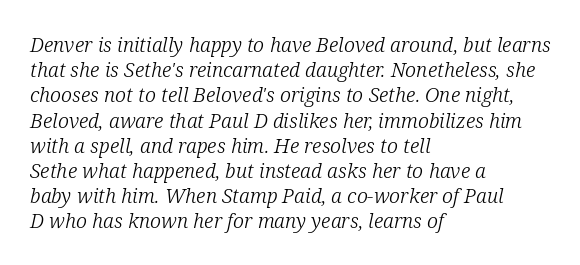
Q: Is the text bold? A: No.
Q: Is the text italic (slanted)? A: Yes, it leans right by about 12 degrees.
Q: Is the text underlined? A: No.
Q: How is the paragraph aligned? A: Left-aligned.
Q: Is the spacing between letters normal or unusually wide? A: Normal.
Q: Is the spacing between lines tight, normal or loose? A: Normal.
